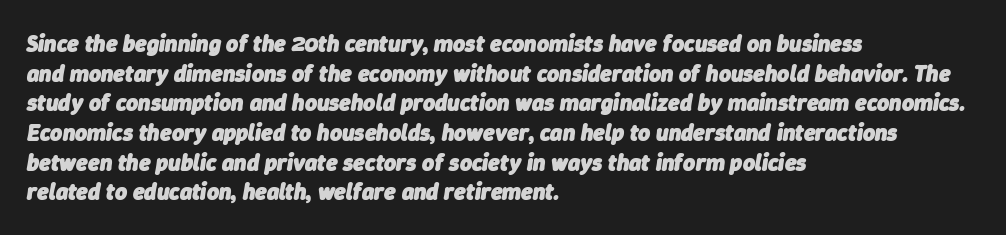
Rule under the text: the space is simply empty. The passage shown has conventional tracking throughout. This sample uses an oblique cut, with every glyph tilted off the vertical. This sample keeps an unexceptional amount of space between lines. Teacher's note: observe the even left margin — that is flush-left alignment.
